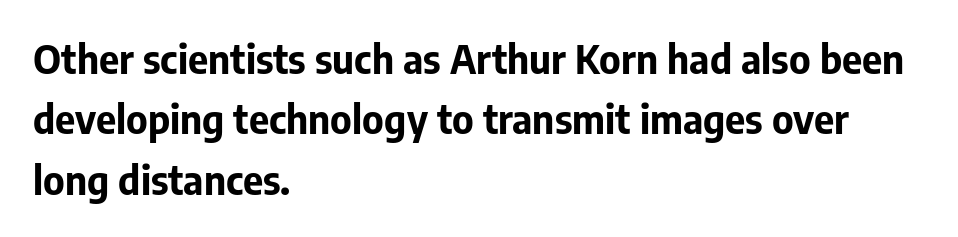
Weight check: bold — yes, fully. The passage shown is not underscored anywhere. Leading: standard. The typesetter chose a ragged-right arrangement here.
